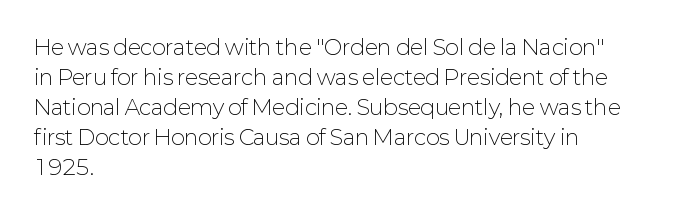
The image shows 21 px text type, upright; set left-aligned, normal line spacing (1.43x), normal letter spacing, not underlined.
